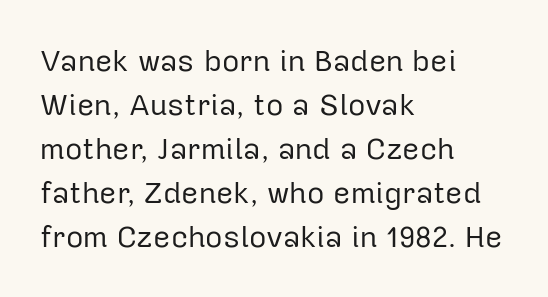
The cut favours lightness, reaching ordinary text weight at its darkest. These lines are rendered in a variable-pitch font. Short note: letters normally spaced. The area under the type is left untouched. The font family rendered here belongs to the sans-serif group.
